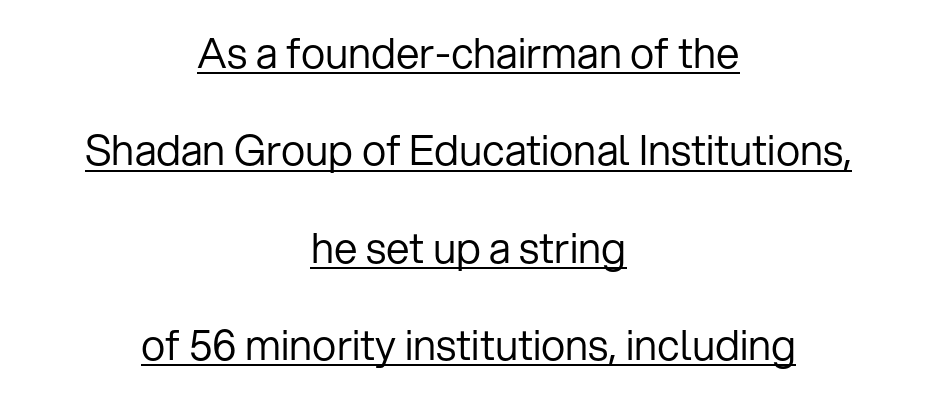
The image shows 42 px regular-weight sans-serif type, upright; set centered, loose line spacing (2.32x), normal letter spacing, underlined; low stroke contrast and a medium x-height.
